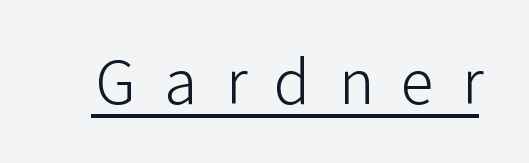
The string is rendered with underlining switched on. The face used here is a sans, in the tradition of grotesques and geometrics. It's the straight-up-and-down kind of type. The letterforms sit at book weight or below. You could only call the tracking loose — the letters float apart. These lines are rendered in a variable-pitch font.
